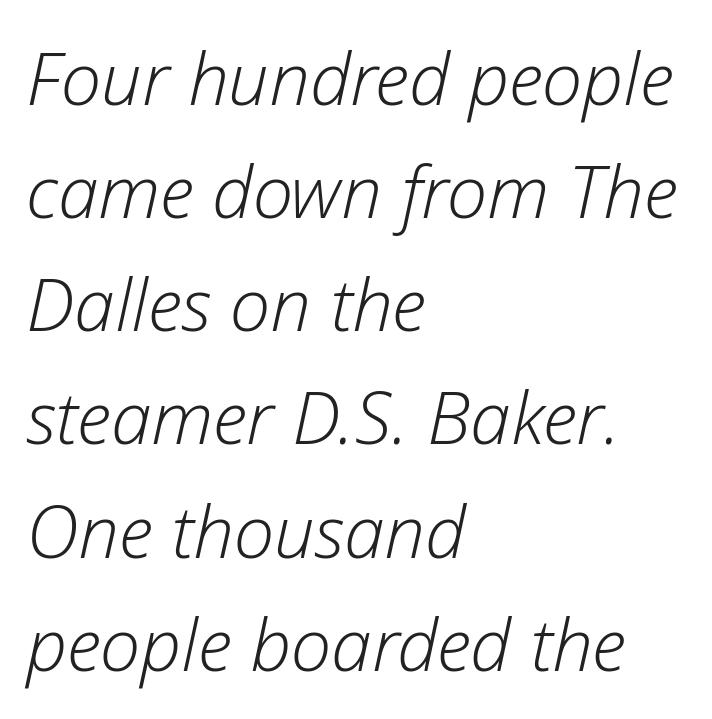
The image shows 73 px light type, italic (leaning right); set left-aligned, normal line spacing (1.55x), normal letter spacing, not underlined; low stroke contrast and a medium x-height.
